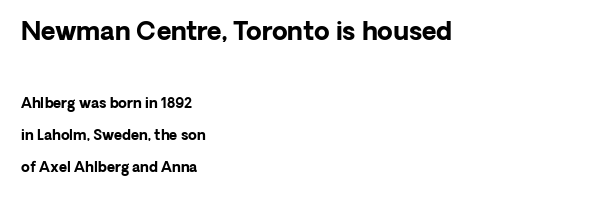
Honestly, there is no underline to notice here at all. Its strokes are broad and dark, the hallmark of bold type. Compared with typical body copy, the letter spacing here is the same. A student would call this left alignment; a typographer would say flush left, rag right. Tall strokes in this sample are plumb rather than angled.
